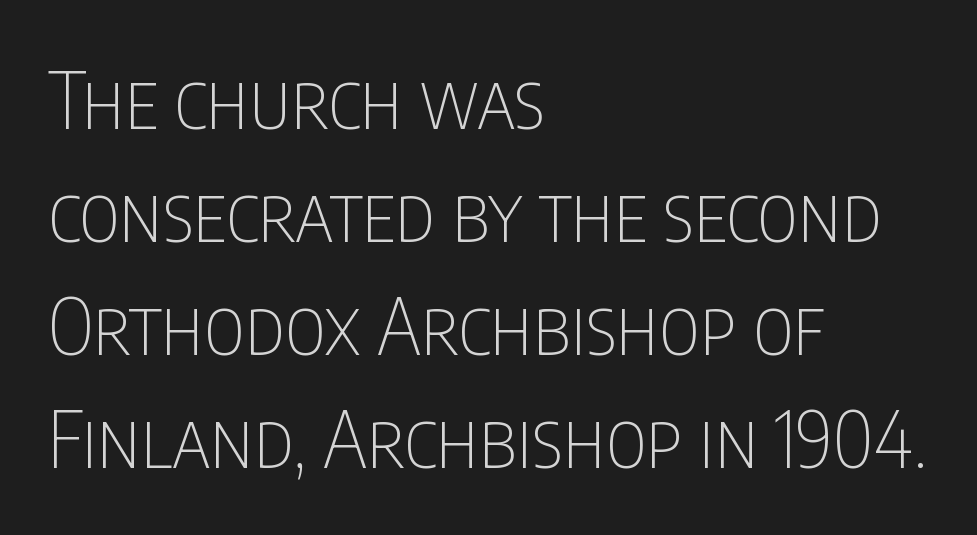
This block has exactly the height ordinary leading produces. Ordinary non-slanted type is in use. How are the letters spaced? Ordinarily, with no added tracking. Honestly, there is no underline to notice here at all. These glyphs show unthickened strokes, regular width or finer.
